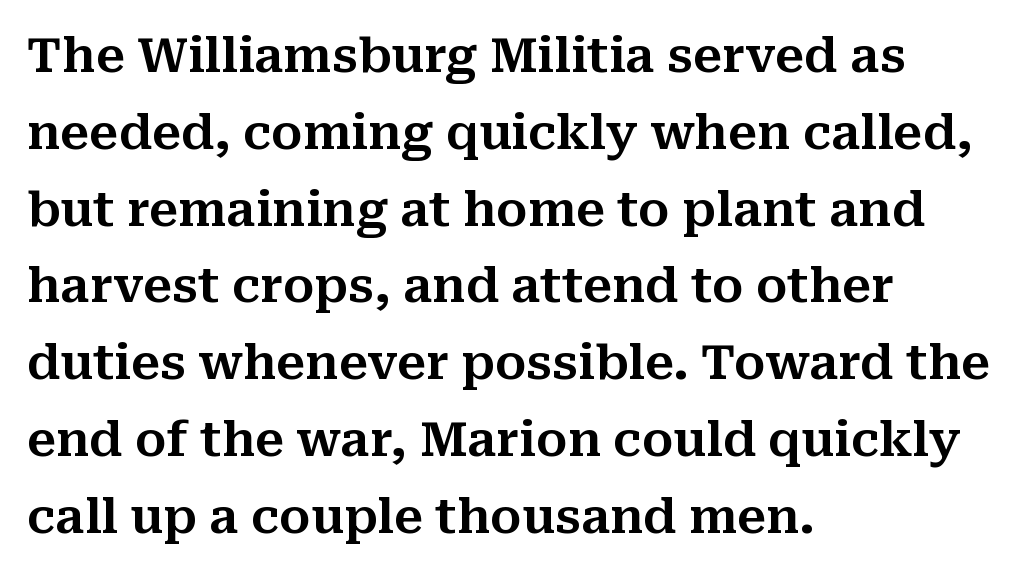
Note: serifs present on the glyphs. This rendering features lettering with no underline. If you drew a ruler down the left edge, every line would touch it. The rendering uses natural spacing where letterforms have individual widths. These lines were composed using upright roman letters. Successive baselines arrive at the customary interval.
